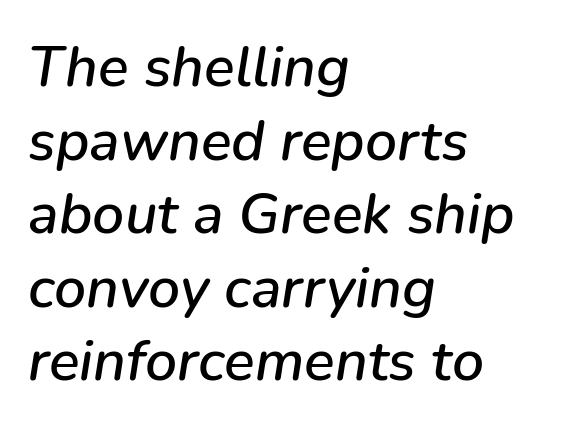
The image shows 57 px text type, italic (leaning right); set left-aligned, normal line spacing (1.29x), normal letter spacing, not underlined; low stroke contrast and a medium x-height.
